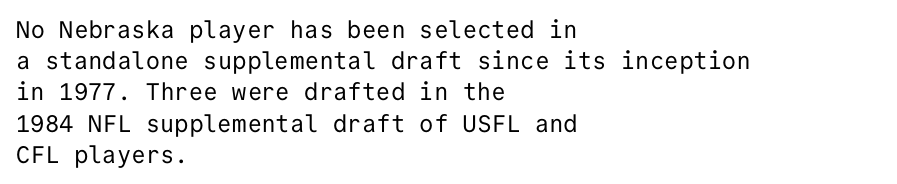
Q: Is the text bold? A: No.
Q: Is the text italic (slanted)? A: No, it is upright.
Q: Is the text underlined? A: No.
Q: How is the paragraph aligned? A: Left-aligned.
Q: Is the spacing between letters normal or unusually wide? A: Normal.
Q: Is the spacing between lines tight, normal or loose? A: Normal.
